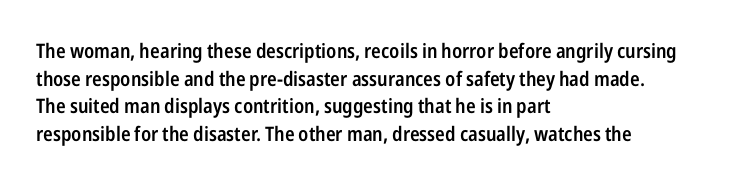
The image shows 20 px text type, upright; set left-aligned, normal line spacing (1.38x), normal letter spacing, not underlined.
